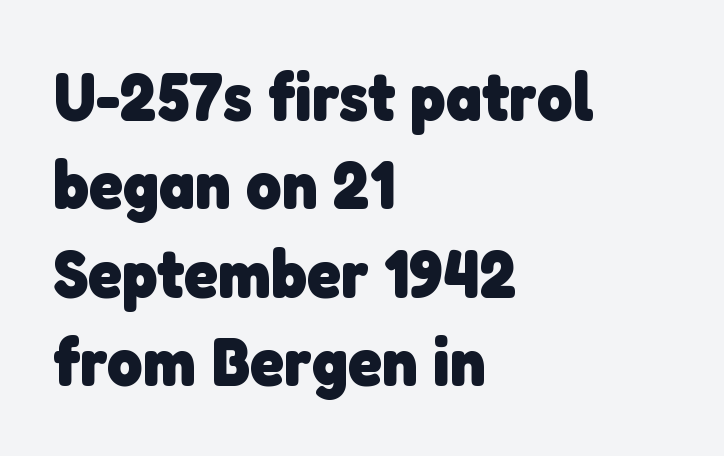
No word sits above an underline. Vertical spacing — default. This is heavy type, rendered in bold. Are there feet on the stems? There aren't — it's a sans. Compared with typical body copy, the letter spacing here is the same. Every row of glyphs begins at an identical x-position on the left.
